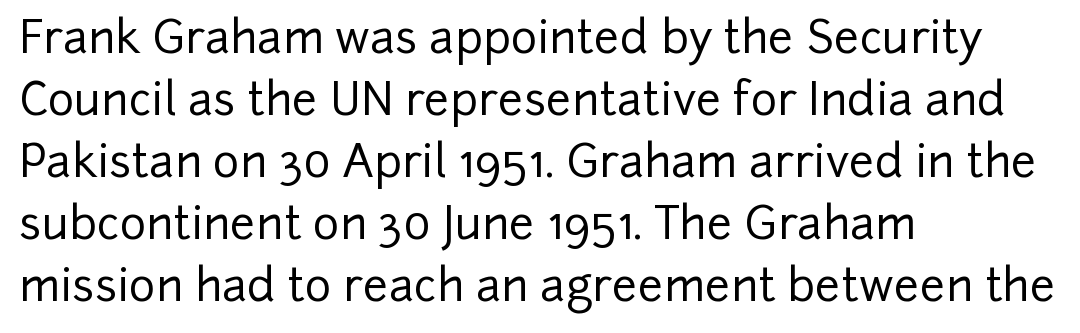
Q: Is the text italic (slanted)? A: No, it is upright.
Q: Is the typeface a serif or a sans-serif typeface? A: Sans-serif.
Q: Is the text underlined? A: No.
Q: How is the paragraph aligned? A: Left-aligned.
Q: Is the spacing between letters normal or unusually wide? A: Normal.
Q: Is the spacing between lines tight, normal or loose? A: Normal.
Q: Width (condensed, normal, or wide)? A: Normal.
Q: Stroke contrast? A: Low.
Q: x-height? A: Medium.
Q: Monospaced? A: No.
